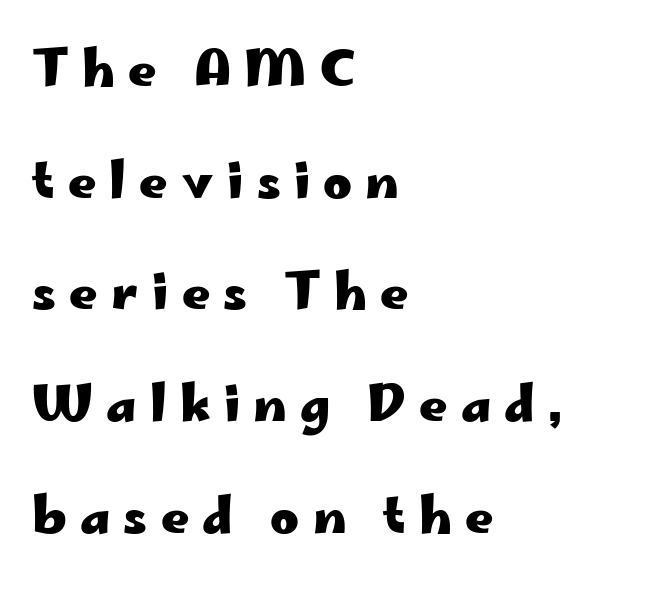
Q: Is the text bold? A: Yes.
Q: Is the text italic (slanted)? A: No, it is upright.
Q: Is the typeface a serif or a sans-serif typeface? A: Sans-serif.
Q: Is the text underlined? A: No.
Q: How is the paragraph aligned? A: Left-aligned.
Q: Is the spacing between letters normal or unusually wide? A: Unusually wide.
Q: Is the spacing between lines tight, normal or loose? A: Loose.
Q: Width (condensed, normal, or wide)? A: Wide.
Q: Stroke contrast? A: Low.
Q: x-height? A: Small.
Q: Monospaced? A: No.
